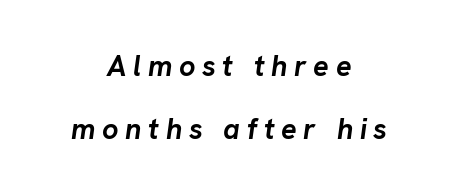
{"italic": "yes", "lean": "right", "slant_degrees": 8, "bold": "yes", "weight": "semibold", "width": "normal", "stroke_contrast": "low", "x_height": "medium", "monospaced": "no", "underline": "no", "align": "center", "line_spacing": "loose", "line_spacing_ratio": 2.18, "letter_spacing": "wide", "letter_spacing_em": 0.23, "glyph_px": 29}
